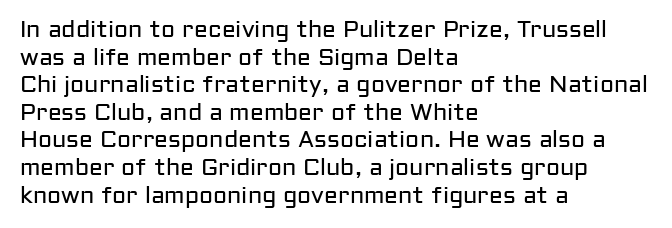
The image shows 23 px text type, upright; set left-aligned, line spacing 1.2x, normal letter spacing, not underlined.
